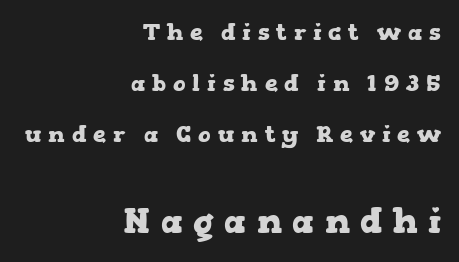
The image shows 35 px heavy, wide serif type, upright; set right-aligned, loose line spacing (2.22x), unusually wide letter spacing (+0.3 em), not underlined; the second (bottom) block is 1.52x larger; low stroke contrast and a medium x-height.
